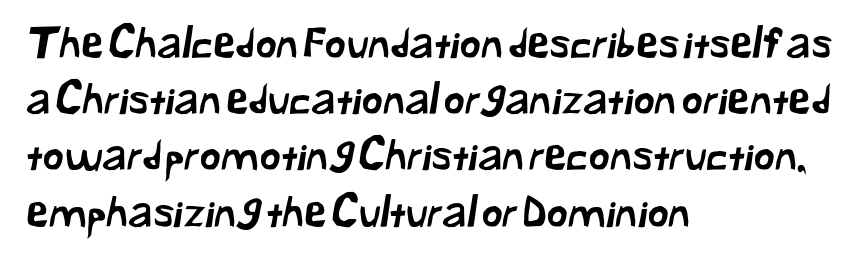
{"serif": "no", "width": "normal", "stroke_contrast": "low", "x_height": "medium", "monospaced": "no", "underline": "no", "align": "left", "line_spacing": "normal", "line_spacing_ratio": 1.37, "letter_spacing": "normal", "letter_spacing_em": 0.0, "glyph_px": 41}
